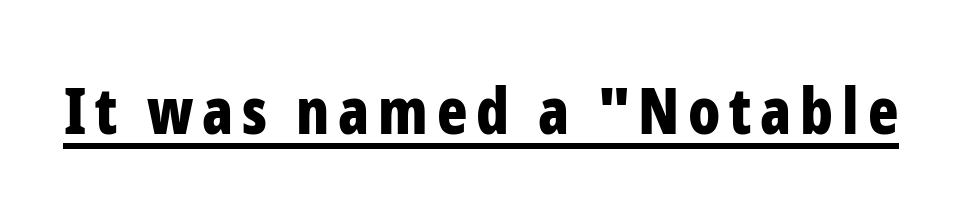
Q: Is the text bold? A: Yes.
Q: Is the text italic (slanted)? A: No, it is upright.
Q: Is the typeface a serif or a sans-serif typeface? A: Sans-serif.
Q: Is the text underlined? A: Yes.
Q: Width (condensed, normal, or wide)? A: Condensed.
Q: Stroke contrast? A: Low.
Q: x-height? A: Medium.
Q: Monospaced? A: No.
